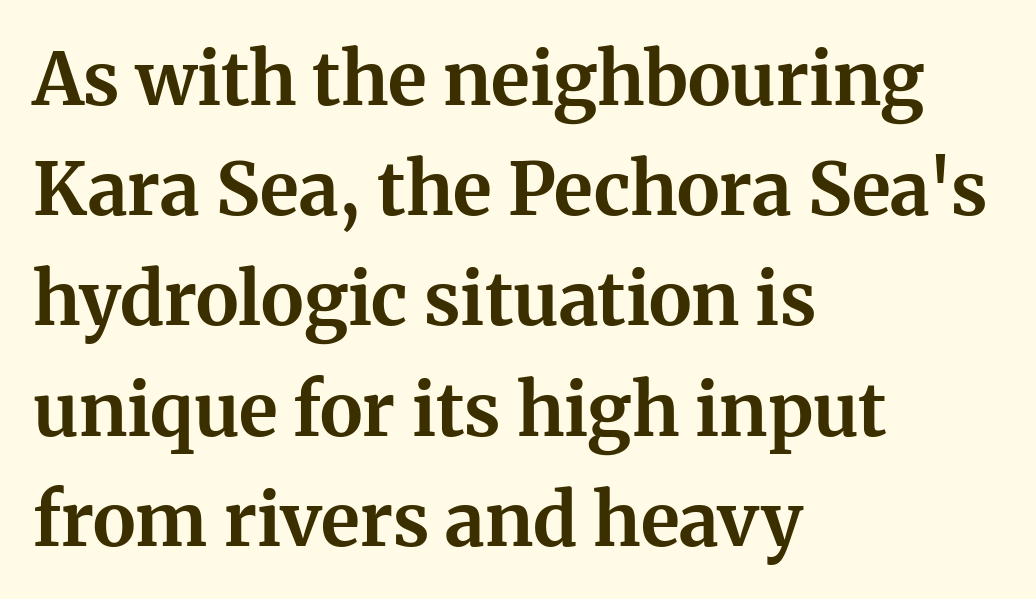
Q: Is the text bold? A: Yes.
Q: Is the text italic (slanted)? A: No, it is upright.
Q: Is the typeface a serif or a sans-serif typeface? A: Serif.
Q: Is the text underlined? A: No.
Q: How is the paragraph aligned? A: Left-aligned.
Q: Is the spacing between letters normal or unusually wide? A: Normal.
Q: Is the spacing between lines tight, normal or loose? A: Normal.
Q: Width (condensed, normal, or wide)? A: Normal.
Q: Stroke contrast? A: Medium.
Q: x-height? A: Medium.
Q: Monospaced? A: No.
